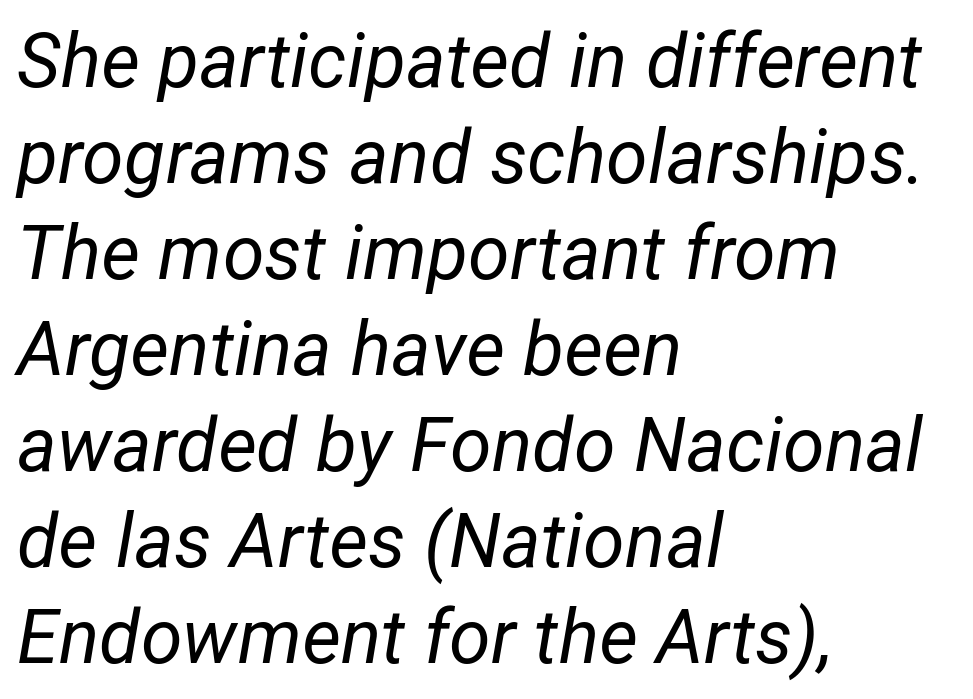
The image shows 75 px regular-weight type, italic (leaning right); set left-aligned, normal line spacing (1.28x), normal letter spacing, not underlined; low stroke contrast and a medium x-height.
